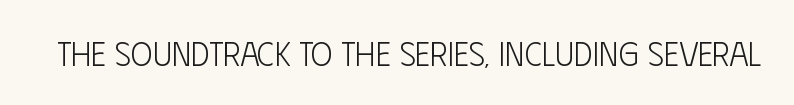
The image shows 33 px light, condensed sans-serif type, upright; set normal letter spacing, not underlined; low stroke contrast and a large x-height.
